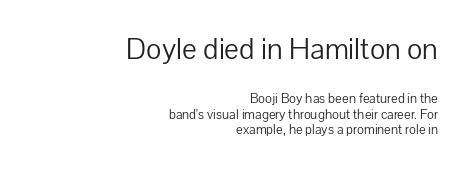
{"serif": "no", "italic": "no", "bold": "no", "weight": "light", "width": "normal", "stroke_contrast": "low", "x_height": "medium", "monospaced": "no", "underline": "no", "align": "right", "line_spacing": "tight", "line_spacing_ratio": 1.13, "letter_spacing": "normal", "letter_spacing_em": 0.0, "larger_block": "first", "size_ratio": 2.21, "glyph_px": 31}
